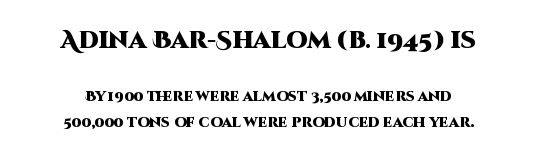
Is the letter spacing exaggerated? No — it looks like the ordinary default. Students, this is bold: see how much ink each stroke carries. Clear beneath every line of the passage. The letters in the upper block stand taller than those in the block below.
